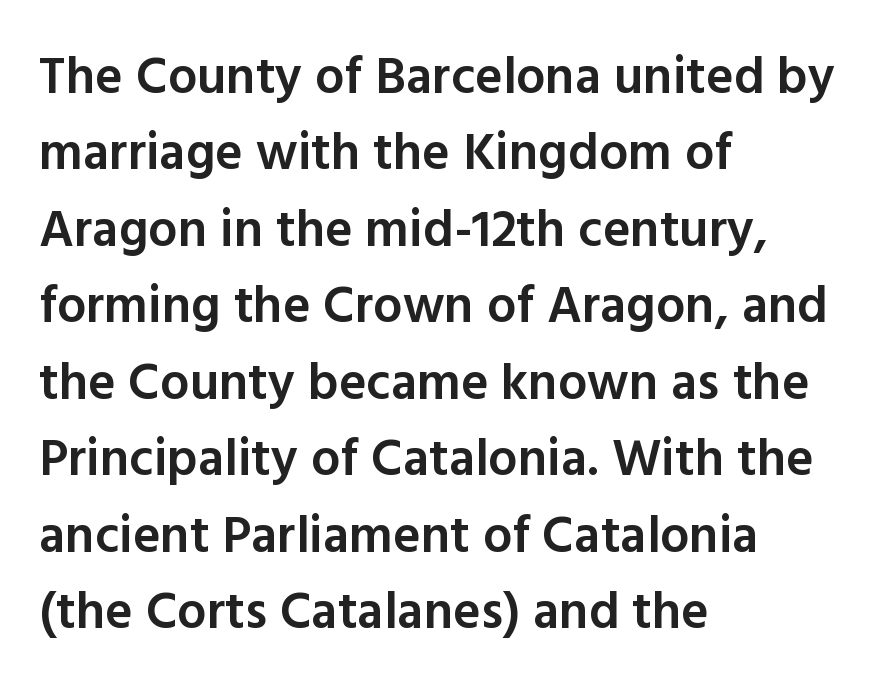
Nothing sits at the stroke ends, so this counts as sans-serif. The horizontal fit of the characters is conventional and even. Line spacing here is normal. Rendered with straight, roman letterforms.
